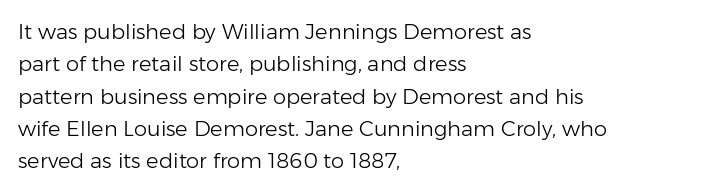
Words float on clear page, feet unadorned. Letters have the restrained weight of plain body copy at most. Horizontal alignment here is leftward, the default for most running prose. Whoever set this chose a conventional vertical rhythm. This sample uses an upright cut, with every glyph sitting square on the baseline.
